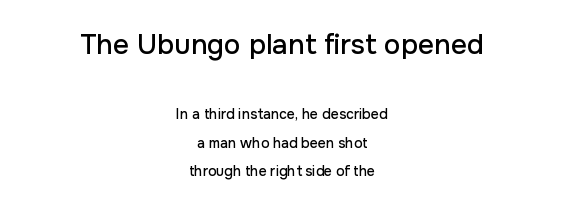
Q: Is the text italic (slanted)? A: No, it is upright.
Q: Is the typeface a serif or a sans-serif typeface? A: Sans-serif.
Q: Is the text underlined? A: No.
Q: How is the paragraph aligned? A: Centered.
Q: Is the spacing between letters normal or unusually wide? A: Normal.
Q: Is the spacing between lines tight, normal or loose? A: Loose.
Q: Which block of text is set in a larger size, the first (top) or the second (bottom)? A: The first (top) one.
Q: Width (condensed, normal, or wide)? A: Normal.
Q: Stroke contrast? A: Low.
Q: x-height? A: Medium.
Q: Monospaced? A: No.
